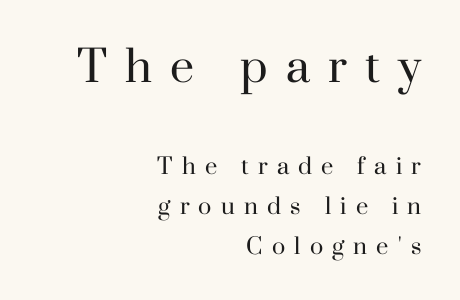
{"serif": "yes", "italic": "no", "bold": "no", "weight": "regular", "width": "normal", "stroke_contrast": "high", "x_height": "small", "monospaced": "no", "underline": "no", "align": "right", "line_spacing_ratio": 1.82, "letter_spacing": "wide", "letter_spacing_em": 0.42, "larger_block": "first", "size_ratio": 1.95, "glyph_px": 43}
